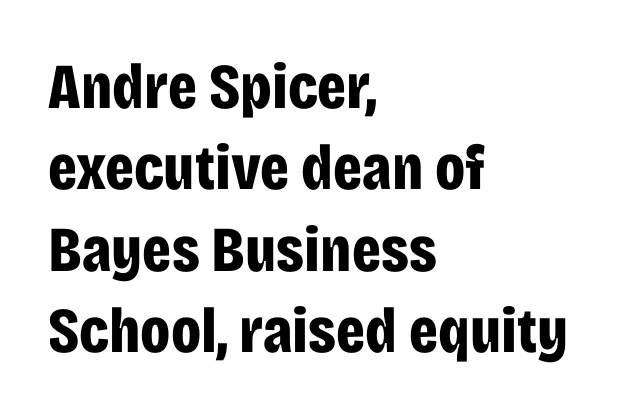
A typesetter would call this leading conventional body-copy spacing. In terms of letterspacing, this is plain default setting. Anything drawn beneath the words? Only blank space. Classification — sans serif. Do the characters align in a grid? No, the font is proportional. Stroke thickness is high; the sample reads as a true bold.
